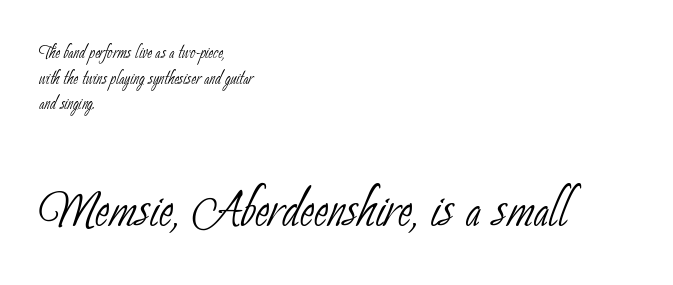
Q: Is the text bold? A: No.
Q: Is the typeface a serif or a sans-serif typeface? A: Sans-serif.
Q: Is the text underlined? A: No.
Q: How is the paragraph aligned? A: Left-aligned.
Q: Is the spacing between letters normal or unusually wide? A: Normal.
Q: Is the spacing between lines tight, normal or loose? A: Tight.
Q: Which block of text is set in a larger size, the first (top) or the second (bottom)? A: The second (bottom) one.
Q: Width (condensed, normal, or wide)? A: Condensed.
Q: Stroke contrast? A: Low.
Q: x-height? A: Small.
Q: Monospaced? A: No.
